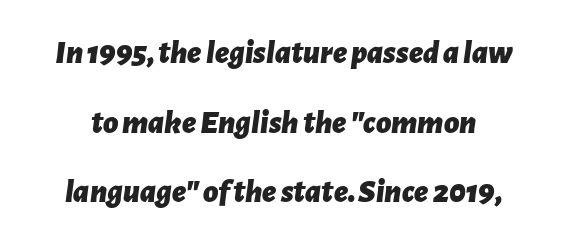
Check the space under the baseline: it is left empty. Letter spacing: default. In terms of posture, this sample is oblique. Proportional: the letters do not fall into vertical columns. These lines stand farther apart than default settings would place them.
